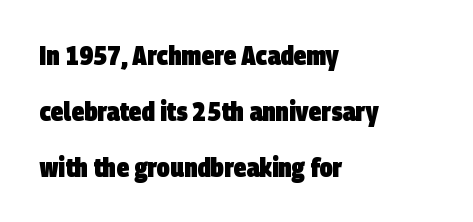
{"bold": "yes", "underline": "no", "align": "left", "line_spacing": "loose", "line_spacing_ratio": 2.15, "letter_spacing": "normal", "letter_spacing_em": 0.0, "glyph_px": 26}
